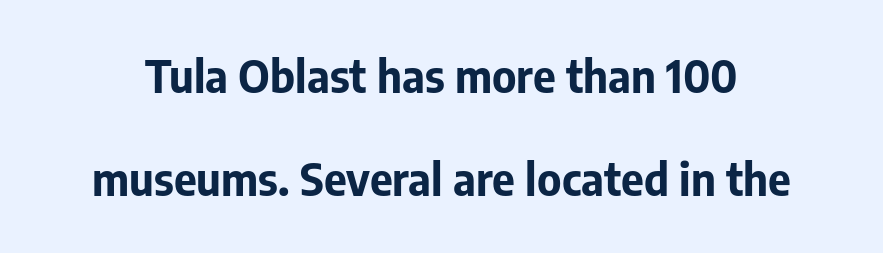
The image shows 44 px bold sans-serif type, upright; set loose line spacing (2.34x), normal letter spacing, not underlined; low stroke contrast and a medium x-height.
